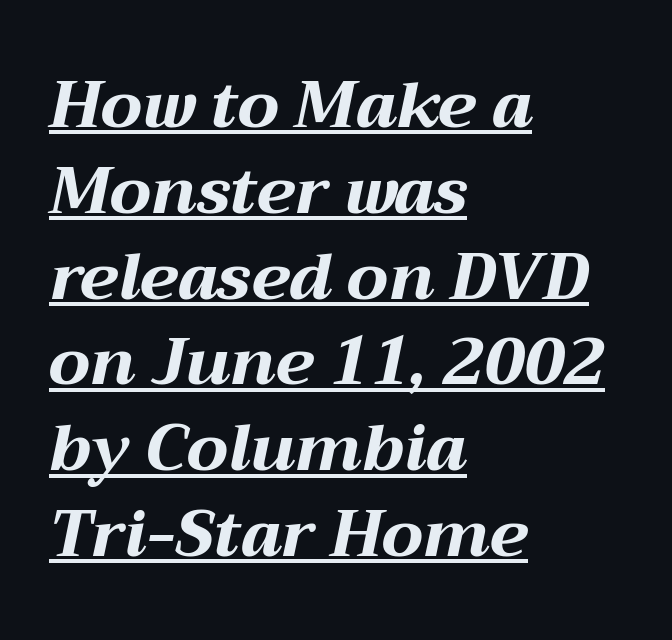
The image shows 65 px bold, wide type, italic (leaning right); set left-aligned, normal line spacing (1.32x), normal letter spacing, underlined; medium stroke contrast and a medium x-height.
